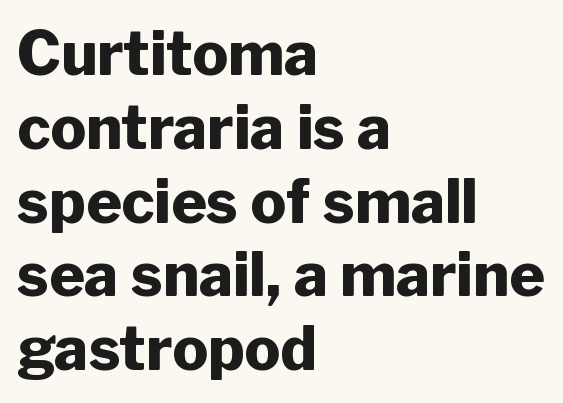
The glyphs in this specimen are sans serif. Summary of weight: heavy, a full bold. These lines are rendered in a variable-pitch font. Descender tails drop into unmarked territory.
